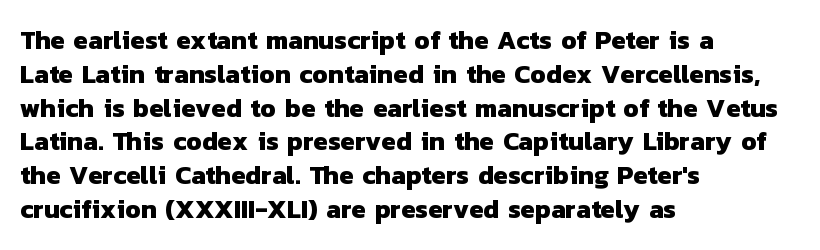
The image shows 26 px bold type; set left-aligned, normal line spacing (1.3x), normal letter spacing, not underlined.
